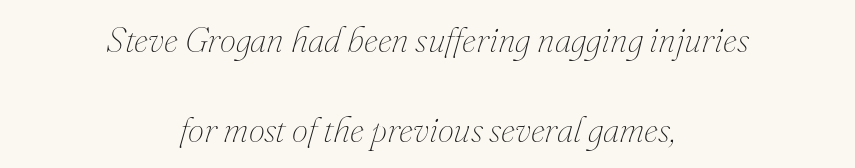
{"italic": "yes", "lean": "right", "slant_degrees": 16, "bold": "no", "weight": "thin", "width": "normal", "stroke_contrast": "medium", "x_height": "small", "monospaced": "no", "underline": "no", "align": "center", "line_spacing": "loose", "line_spacing_ratio": 2.49, "letter_spacing": "normal", "letter_spacing_em": 0.0, "glyph_px": 36}
